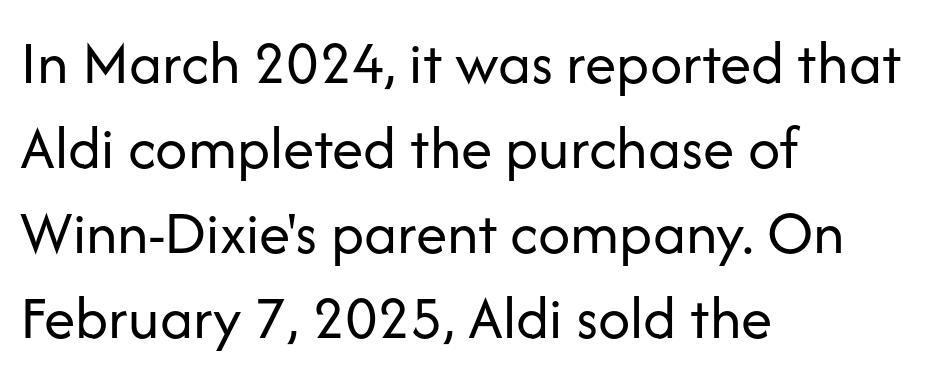
The image shows 63 px regular-weight sans-serif type, upright; set left-aligned, normal line spacing (1.35x), normal letter spacing, not underlined; low stroke contrast and a medium x-height.
